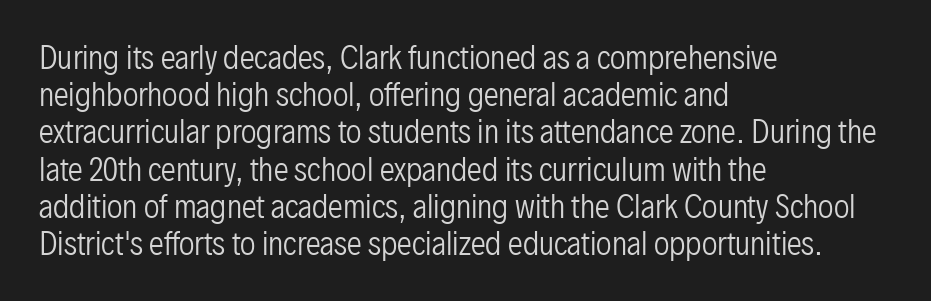
The rendering uses natural spacing where letterforms have individual widths. The typesetter chose a ragged-right arrangement here. Posture: straight, roman, zero tilt. Tracking here is standard; glyphs follow each other at the usual distance. The text was rendered using a sans face with plain stroke endings. Clear beneath every line of the passage.
